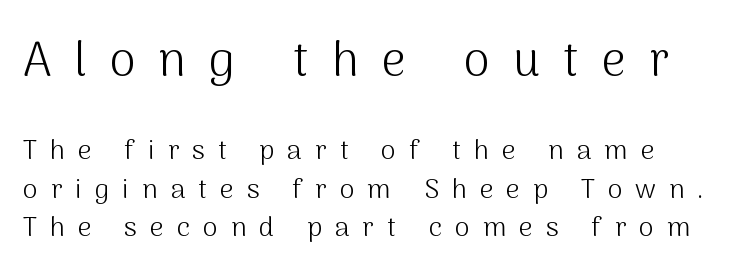
{"serif": "no", "italic": "no", "bold": "no", "weight": "light", "width": "normal", "stroke_contrast": "medium", "x_height": "medium", "monospaced": "no", "underline": "no", "line_spacing": "normal", "line_spacing_ratio": 1.43, "letter_spacing": "wide", "letter_spacing_em": 0.48, "larger_block": "first", "size_ratio": 1.78, "glyph_px": 48}
